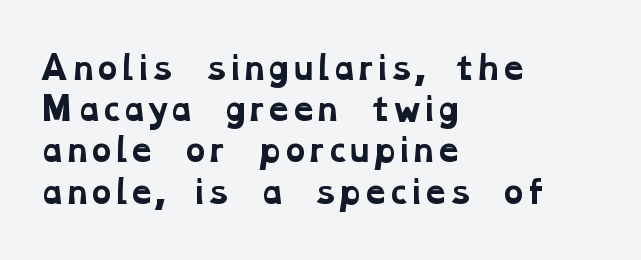
The image shows 31 px bold, wide serif type; set left-aligned, normal line spacing (1.33x), normal letter spacing, not underlined; low stroke contrast and a medium x-height.
